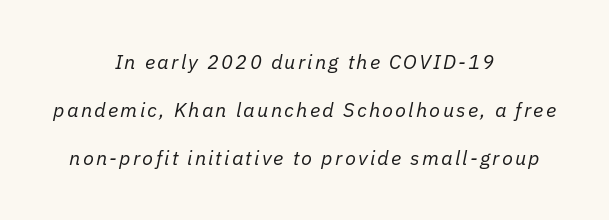
The image shows 20 px text type, italic (leaning right); set centered, loose line spacing (2.41x), not underlined.
